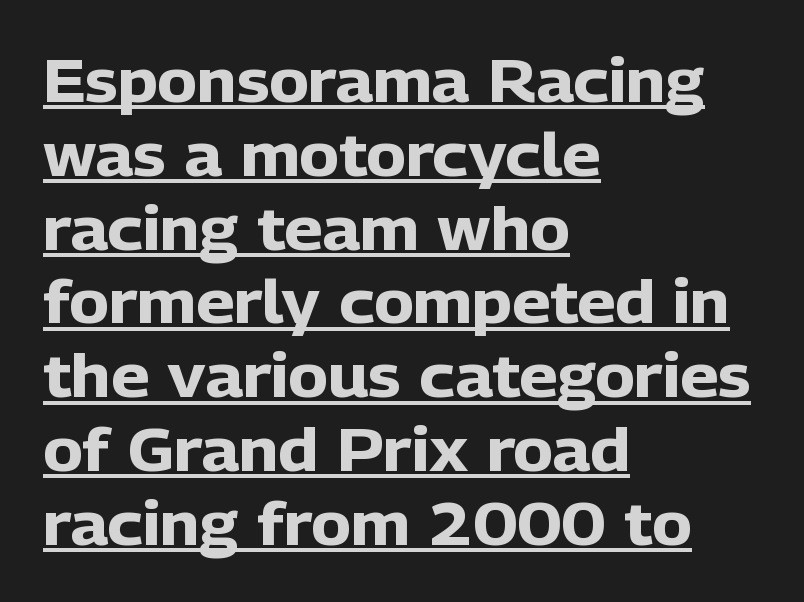
Looks like someone drew a line under every word here. These lines keep a tight, regular rhythm from letter to letter. Nope, no serifs anywhere on these letters. The setting favours the left margin, as ordinary paragraphs usually do. Note the varied advance widths — an 'i' is clearly narrower than an 'm'.
